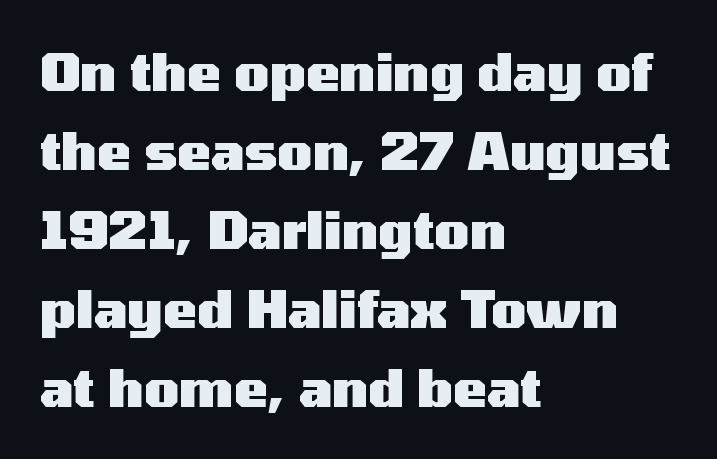
{"serif": "no", "italic": "no", "bold": "yes", "weight": "heavy", "width": "wide", "stroke_contrast": "medium", "x_height": "medium", "monospaced": "no", "underline": "no", "align": "left", "line_spacing": "normal", "line_spacing_ratio": 1.55, "letter_spacing": "normal", "letter_spacing_em": 0.0, "glyph_px": 51}
